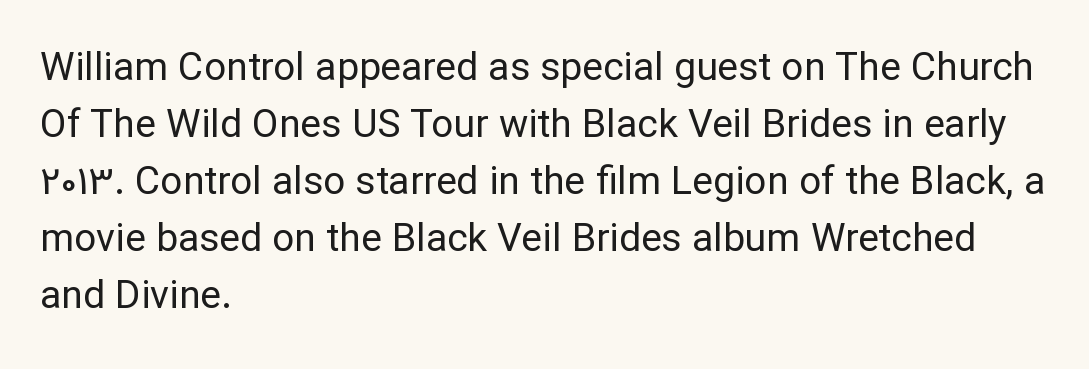
{"serif": "no", "italic": "no", "bold": "no", "weight": "regular", "width": "normal", "stroke_contrast": "low", "x_height": "medium", "monospaced": "no", "underline": "no", "align": "left", "line_spacing": "normal", "line_spacing_ratio": 1.46, "letter_spacing": "normal", "letter_spacing_em": 0.0, "glyph_px": 39}
